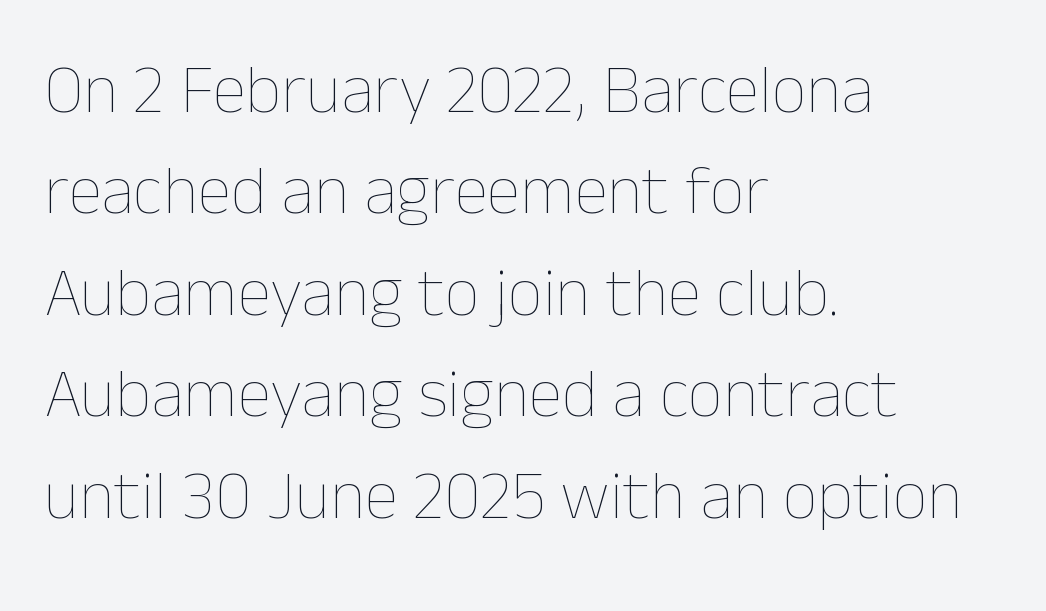
Horizontally, the lines are justified to the leading edge only. The foot of each line stays bare and open. The letterforms sit at book weight or below. Character widths vary here, with narrow letters taking less room than wide ones.
